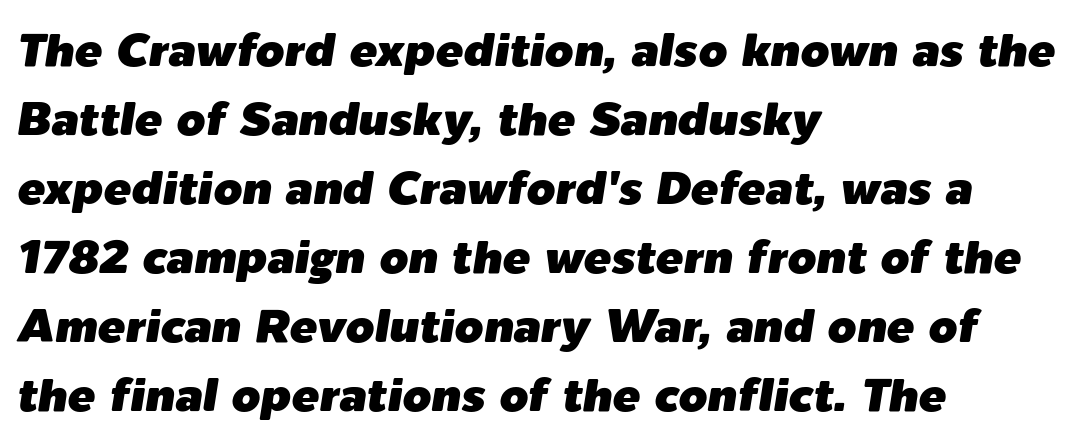
The axis of the letterforms is tilted away from vertical. Honestly, the row spacing looks completely unremarkable. A student would call this left alignment; a typographer would say flush left, rag right. Is this a fixed-width face? No — the glyphs have proportional, varying widths. Descenders hang freely into open space.
